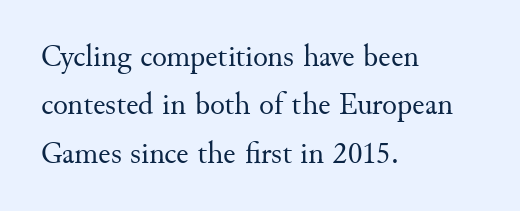
Q: Is the text bold? A: No.
Q: Is the text italic (slanted)? A: No, it is upright.
Q: Is the typeface a serif or a sans-serif typeface? A: Serif.
Q: Is the text underlined? A: No.
Q: How is the paragraph aligned? A: Left-aligned.
Q: Is the spacing between letters normal or unusually wide? A: Normal.
Q: Is the spacing between lines tight, normal or loose? A: Normal.
Q: Width (condensed, normal, or wide)? A: Normal.
Q: Stroke contrast? A: Medium.
Q: x-height? A: Small.
Q: Monospaced? A: No.
